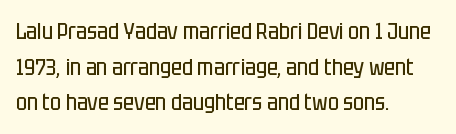
Baseline-to-baseline distance is the conventional proportion of letter height. The passage is arranged the way most books set body copy — flush left. The glyphs are unaccompanied by any horizontal stroke below them. The gaps between neighbouring characters are ordinary and unremarkable.
